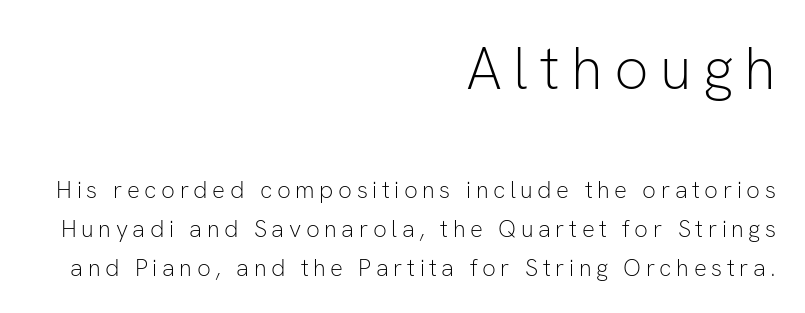
The paragraph has a hard right edge and a soft left edge. Is this a heavy cut? Hardly; it is regular or lighter. Underline: absent. Note the varied advance widths — an 'i' is clearly narrower than an 'm'. The passage shown stacks its lines at a standard gap. Compare the two chunks: the upper has the greater cap height.
